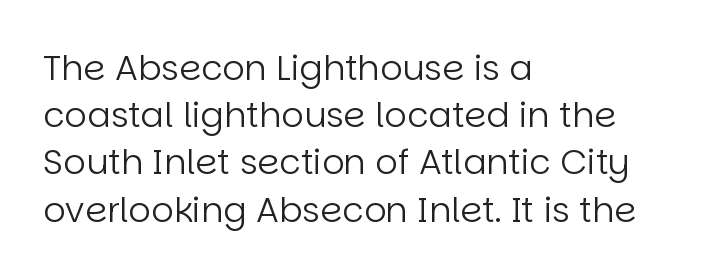
The compositor pushed each line to the left boundary. Italic? Not at all — the glyphs are vertical. You can tell from the bare stems that sans-serif type was used. The vertical gap from one line to the next is medium. The rendering uses natural spacing where letterforms have individual widths.
